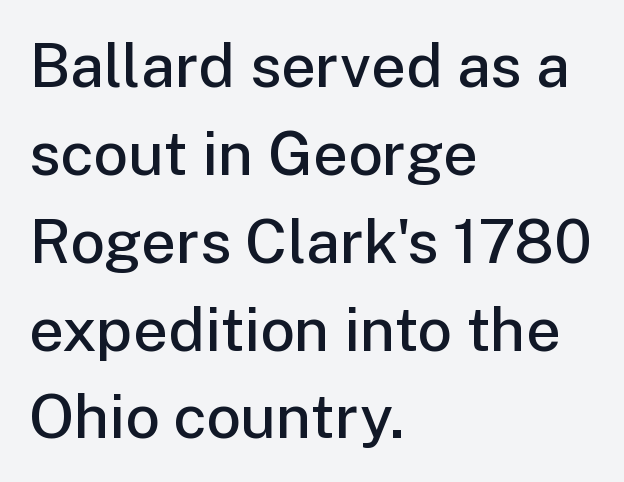
The setting favours the left margin, as ordinary paragraphs usually do. Each letter keeps its own natural width here, so spacing adapts to shape. Regarding leading, the lines here are spaced in the standard way. The font family rendered here belongs to the sans-serif group. Characters follow at the spacing the type designer built in. The letters stand upright; this is a roman face.
